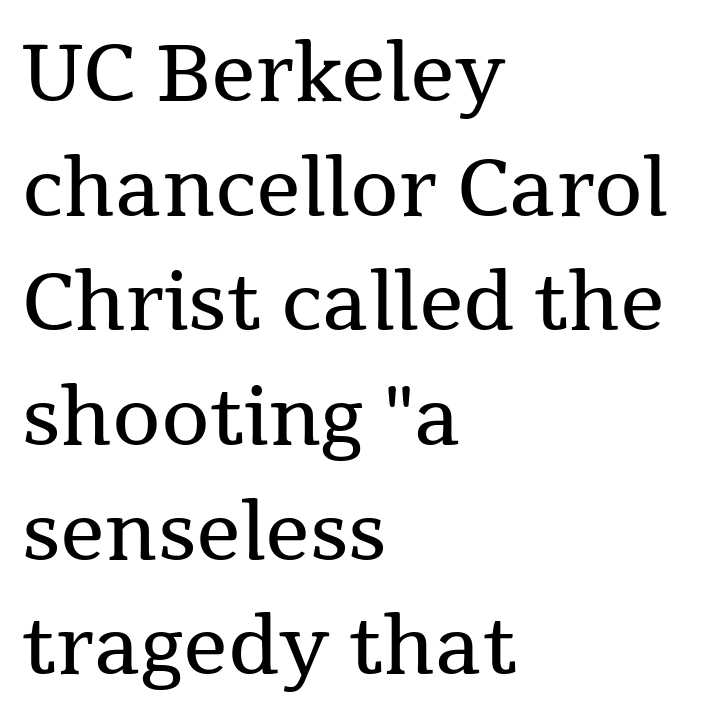
Q: Is the text bold? A: No.
Q: Is the text italic (slanted)? A: No, it is upright.
Q: Is the typeface a serif or a sans-serif typeface? A: Serif.
Q: Is the text underlined? A: No.
Q: How is the paragraph aligned? A: Left-aligned.
Q: Is the spacing between letters normal or unusually wide? A: Normal.
Q: Is the spacing between lines tight, normal or loose? A: Normal.
Q: Width (condensed, normal, or wide)? A: Normal.
Q: Stroke contrast? A: Medium.
Q: x-height? A: Medium.
Q: Monospaced? A: No.
